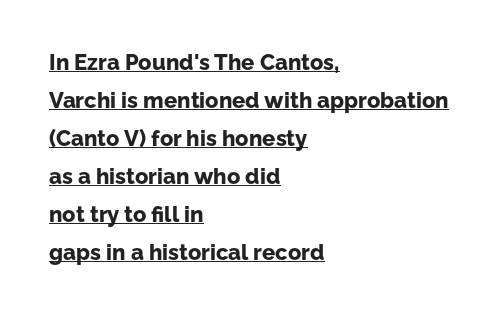
The image shows 22 px bold type, upright; set left-aligned, line spacing 1.73x, normal letter spacing, underlined.
